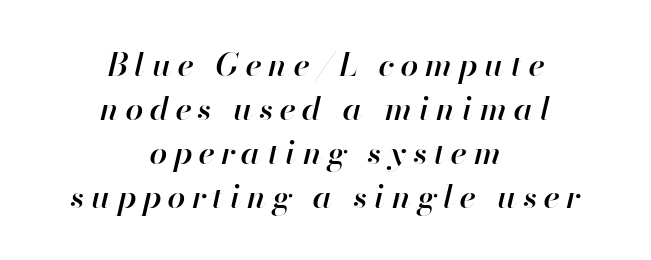
Q: Is the text bold? A: Semi-bold.
Q: Is the text italic (slanted)? A: Yes, it leans right by about 13 degrees.
Q: Is the text underlined? A: No.
Q: How is the paragraph aligned? A: Centered.
Q: Is the spacing between letters normal or unusually wide? A: Unusually wide.
Q: Is the spacing between lines tight, normal or loose? A: Normal.
Q: Width (condensed, normal, or wide)? A: Normal.
Q: Stroke contrast? A: High.
Q: x-height? A: Small.
Q: Monospaced? A: No.
